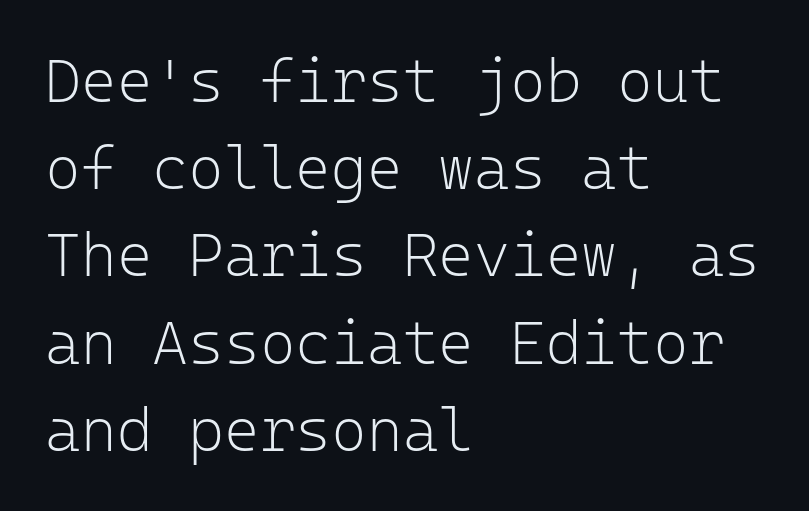
Q: Is the text bold? A: No.
Q: Is the text italic (slanted)? A: No, it is upright.
Q: Is the typeface a serif or a sans-serif typeface? A: Sans-serif.
Q: Is the text underlined? A: No.
Q: How is the paragraph aligned? A: Left-aligned.
Q: Is the spacing between letters normal or unusually wide? A: Normal.
Q: Is the spacing between lines tight, normal or loose? A: Normal.
Q: Width (condensed, normal, or wide)? A: Normal.
Q: Stroke contrast? A: Low.
Q: x-height? A: Medium.
Q: Monospaced? A: Yes.
